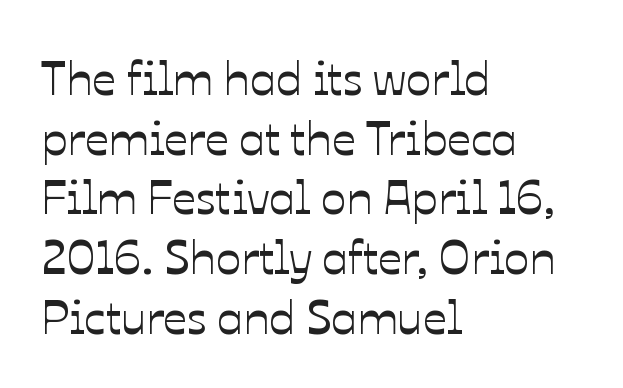
The image shows 47 px text type, upright; set left-aligned, normal line spacing (1.27x), normal letter spacing, not underlined; low stroke contrast and a medium x-height.
